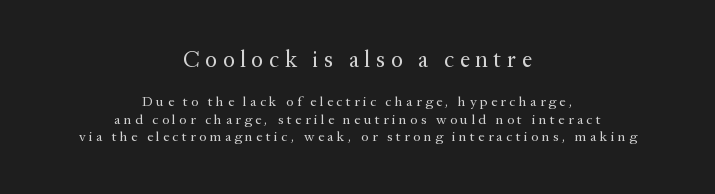
What stands out about the letter spacing? Its width — letters are far apart. Notice how the passage keeps no hard edge, just a central spine. Letters rest on an invisible, unmarked baseline. Style check: upright. Ink coverage per letter is moderate at most.
